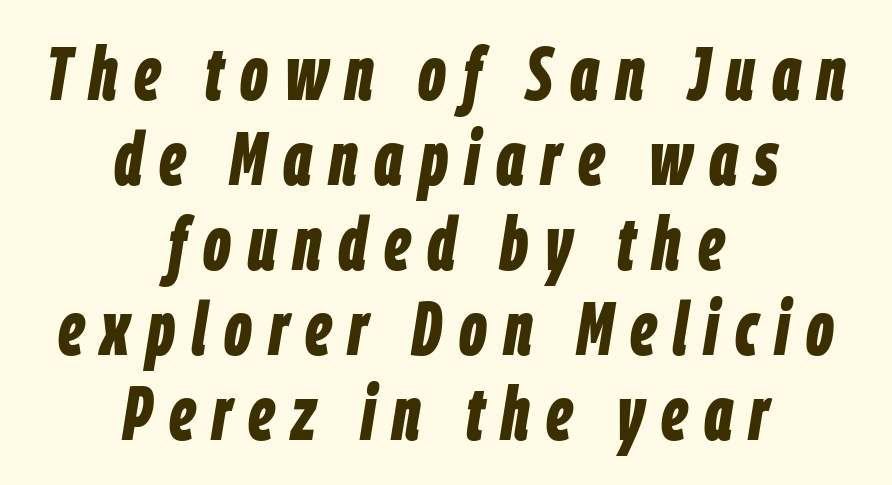
What stands out about the letter spacing? Its width — letters are far apart. The block of text is dense from top to bottom, with scant space between rows. Do the characters align in a grid? No, the font is proportional. How heavy is the stroke? Heavy — this is a bold. The rag falls on both sides of this text block equally.
